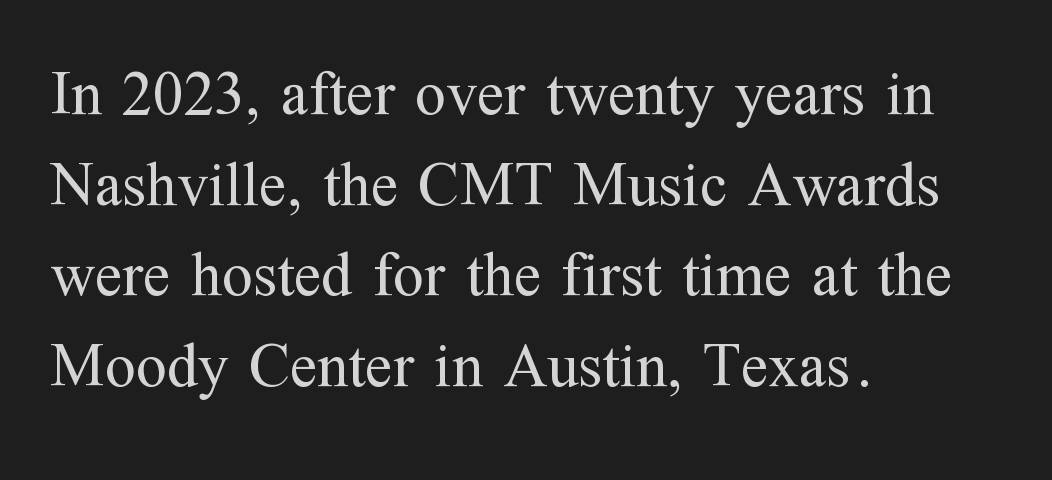
The image shows 63 px regular-weight serif type, upright; set left-aligned, normal line spacing (1.44x), normal letter spacing, not underlined; medium stroke contrast and a medium x-height.
